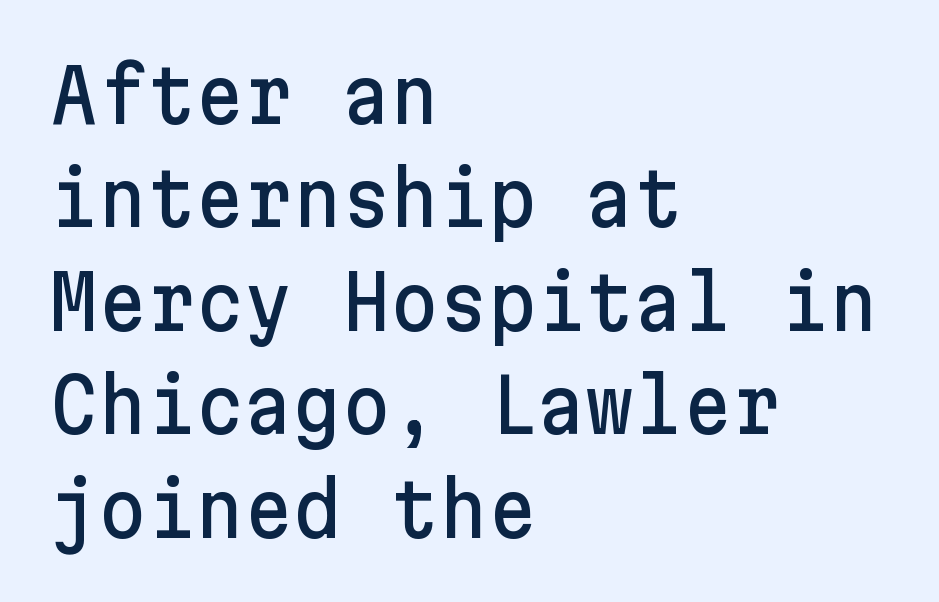
{"serif": "no", "italic": "no", "width": "normal", "stroke_contrast": "low", "x_height": "medium", "underline": "no", "align": "left", "line_spacing": "normal", "line_spacing_ratio": 1.38, "letter_spacing": "normal", "letter_spacing_em": 0.0, "glyph_px": 75}
